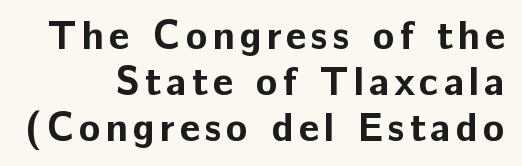
Q: Is the text bold? A: Yes.
Q: Is the text italic (slanted)? A: No, it is upright.
Q: Is the typeface a serif or a sans-serif typeface? A: Sans-serif.
Q: Is the text underlined? A: No.
Q: Is the spacing between lines tight, normal or loose? A: Tight.
Q: Width (condensed, normal, or wide)? A: Normal.
Q: Stroke contrast? A: Low.
Q: x-height? A: Medium.
Q: Monospaced? A: No.
